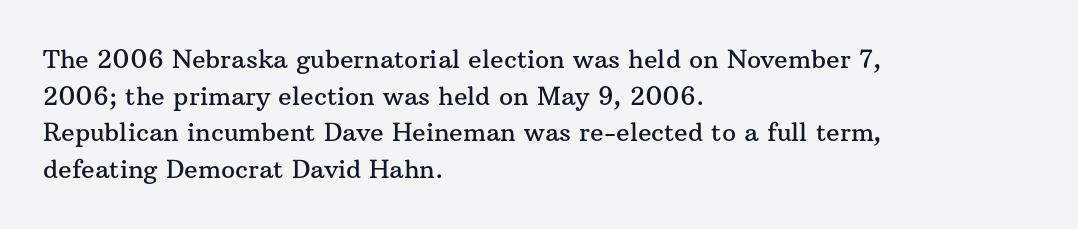
The image shows 25 px text type, upright; set left-aligned, normal line spacing (1.47x), normal letter spacing, not underlined.
